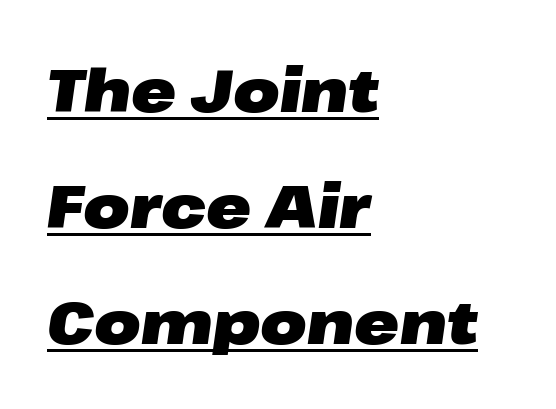
The image shows 60 px heavy, wide type, italic (leaning right); set left-aligned, loose line spacing (1.93x), normal letter spacing, underlined; low stroke contrast and a medium x-height.
